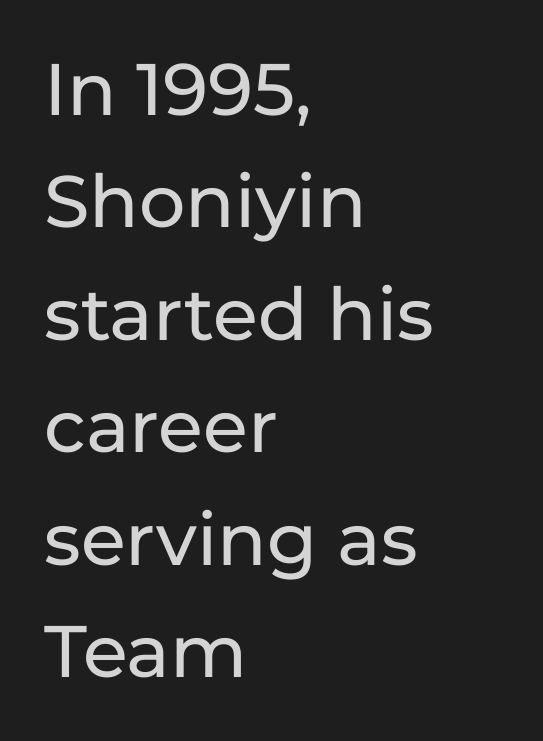
{"serif": "no", "italic": "no", "width": "normal", "stroke_contrast": "low", "x_height": "medium", "monospaced": "no", "underline": "no", "align": "left", "line_spacing": "normal", "line_spacing_ratio": 1.54, "letter_spacing": "normal", "letter_spacing_em": 0.0, "glyph_px": 73}
